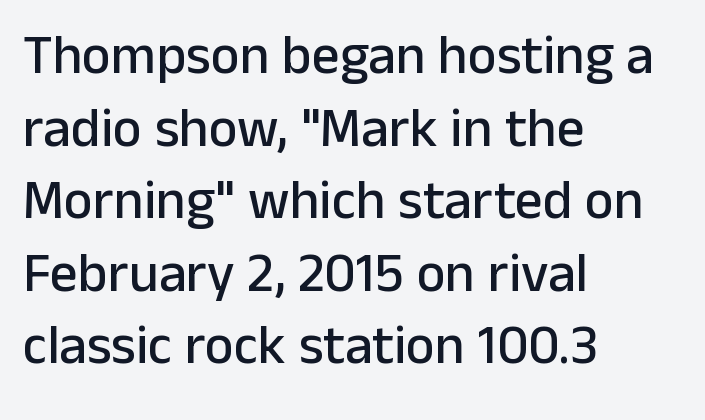
Q: Is the text italic (slanted)? A: No, it is upright.
Q: Is the typeface a serif or a sans-serif typeface? A: Sans-serif.
Q: Is the text underlined? A: No.
Q: How is the paragraph aligned? A: Left-aligned.
Q: Is the spacing between letters normal or unusually wide? A: Normal.
Q: Is the spacing between lines tight, normal or loose? A: Normal.
Q: Width (condensed, normal, or wide)? A: Normal.
Q: Stroke contrast? A: Low.
Q: x-height? A: Medium.
Q: Monospaced? A: No.
